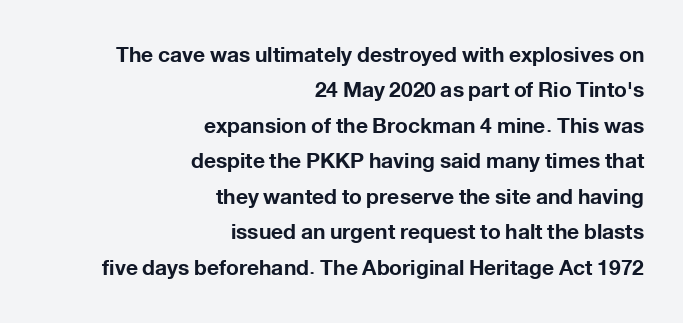
Descenders hang freely into open space. Weight check: bold — yes, fully. Ascenders rise straight up at ninety degrees. If you drew a ruler down the right edge, every line would touch it.
